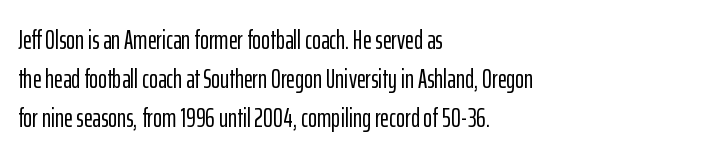
The image shows 27 px text type, upright; set left-aligned, normal line spacing (1.45x), normal letter spacing, not underlined.
